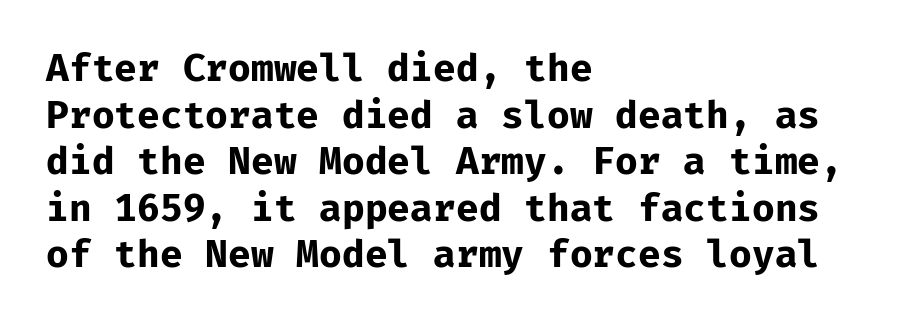
The image shows 37 px bold sans-serif type, upright, monospaced; set left-aligned, normal line spacing (1.26x), normal letter spacing, not underlined; low stroke contrast and a medium x-height.
